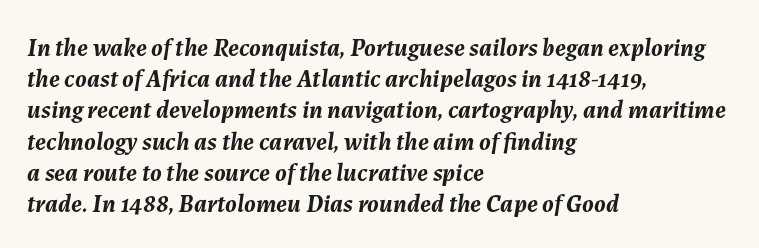
The image shows 25 px bold type, italic (leaning right); set left-aligned, normal line spacing (1.25x), normal letter spacing, not underlined.
